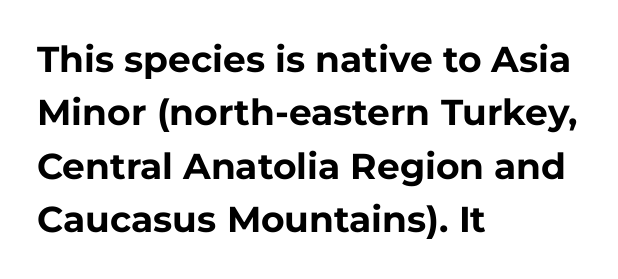
Caption: bold face, heavy strokes. Quick note: not italic, upright. Each letter keeps its own natural width here, so spacing adapts to shape. The zone under the glyphs is completely vacant. Horizontal bands of white between lines are of average thickness. You could call the tracking neutral — neither tight nor loose.
